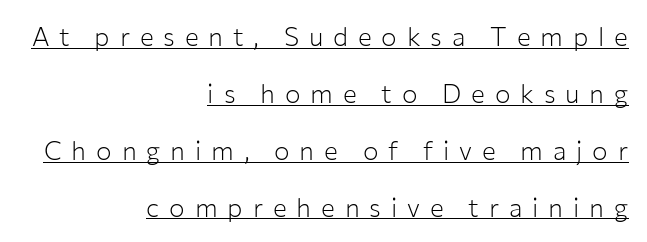
Q: Is the text bold? A: No.
Q: Is the text italic (slanted)? A: No, it is upright.
Q: Is the text underlined? A: Yes.
Q: How is the paragraph aligned? A: Right-aligned.
Q: Is the spacing between letters normal or unusually wide? A: Unusually wide.
Q: Is the spacing between lines tight, normal or loose? A: Loose.
